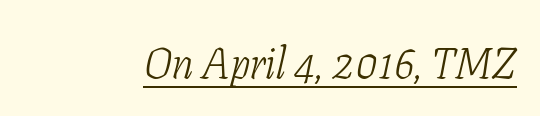
Q: Is the text bold? A: No.
Q: Is the text italic (slanted)? A: Yes, it leans right by about 11 degrees.
Q: Is the typeface a serif or a sans-serif typeface? A: Serif.
Q: Is the text underlined? A: Yes.
Q: Is the spacing between letters normal or unusually wide? A: Normal.
Q: Width (condensed, normal, or wide)? A: Condensed.
Q: Stroke contrast? A: Low.
Q: x-height? A: Medium.
Q: Monospaced? A: No.
